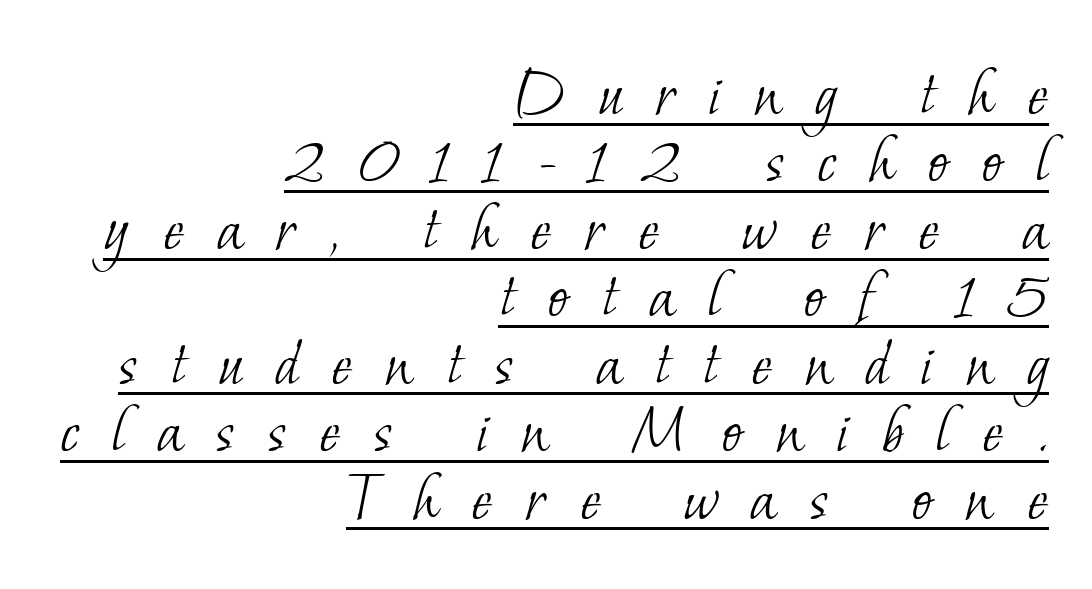
Between one letter and the next there's a generous, obvious gap. Looks like someone drew a line under every word here. Every row of glyphs terminates at an identical x-position on the right. To sum up the face: it has serifs. Weight: not bold — regular or lighter.
